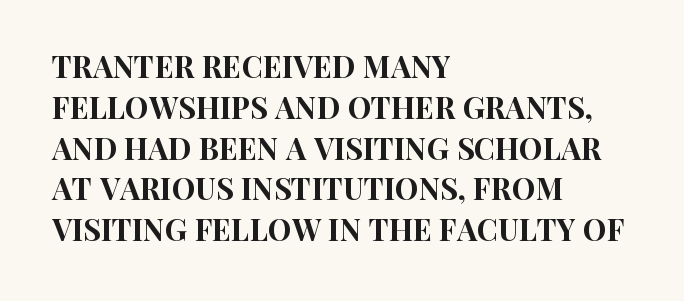
What stands out about the letter spacing? Nothing — it is the standard amount. No word sits above an underline. A normal amount of white space separates one row of letters from the next. Caption: multi-line text, flush left, ragged right. Every stem runs plumb, perpendicular to the baseline.
